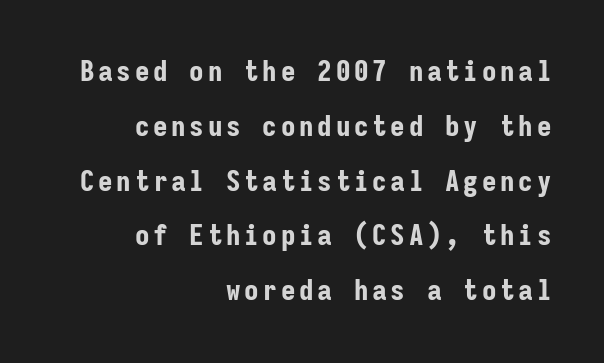
Where is the straight margin? On the right. You'd pick this weight for a headline — it's a proper bold. Font category for this specimen: sans-serif. Nobody drew a line under any word here.
